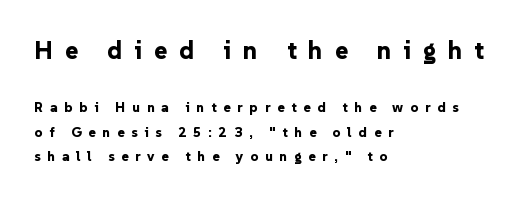
Which margin do the lines hug? The left one — the right edge is uneven. These words are printed bold, with thick strokes throughout. The words here are not underlined. Between one letter and the next there's a generous, obvious gap.
